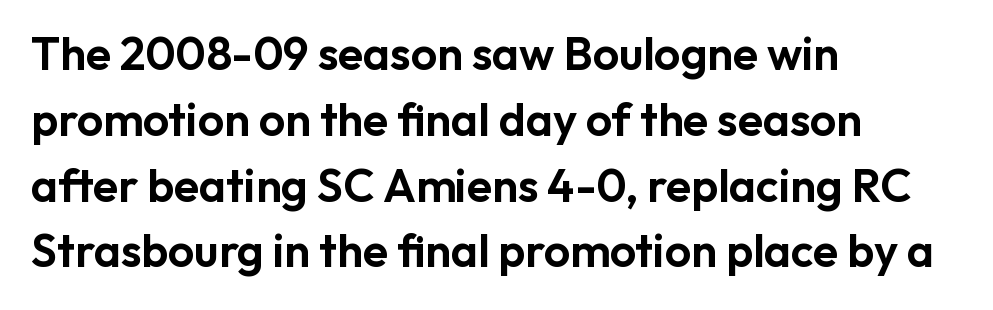
The block of text has a typical density, with ordinary space between rows. No italicization has been applied; the sample stays upright. The passage shown is typeset with a sans-serif family. Line beginnings align vertically; line endings do not. Students, note that the glyphs here touch the page at normal intervals. The space beneath each line is pristine and unruled.
